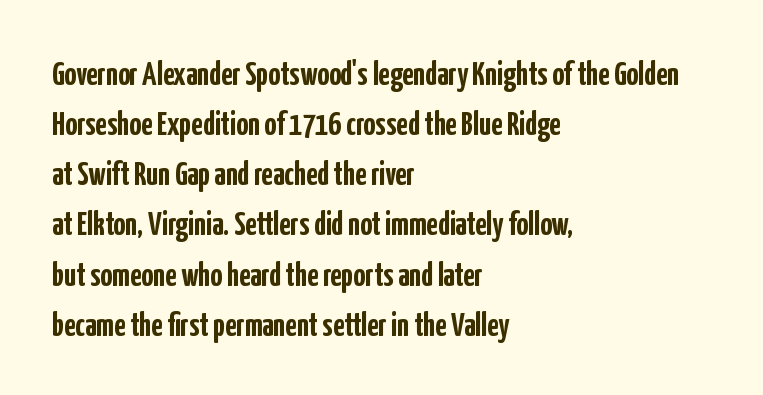
Q: Is the text bold? A: Yes.
Q: Is the text italic (slanted)? A: No, it is upright.
Q: Is the typeface a serif or a sans-serif typeface? A: Sans-serif.
Q: Is the text underlined? A: No.
Q: How is the paragraph aligned? A: Left-aligned.
Q: Is the spacing between letters normal or unusually wide? A: Normal.
Q: Is the spacing between lines tight, normal or loose? A: Normal.
Q: Width (condensed, normal, or wide)? A: Condensed.
Q: Stroke contrast? A: Low.
Q: x-height? A: Medium.
Q: Monospaced? A: No.
